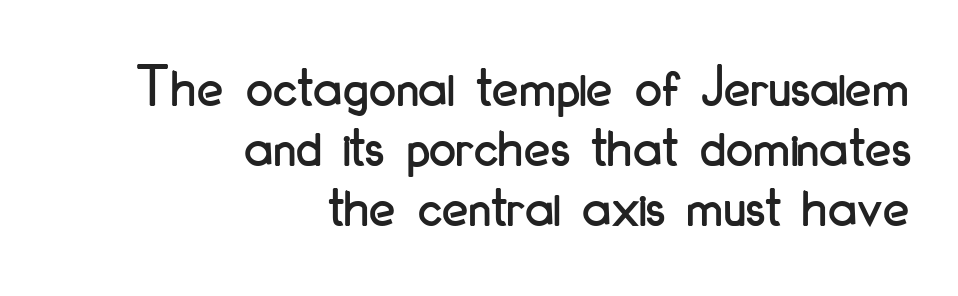
{"serif": "no", "italic": "no", "width": "condensed", "stroke_contrast": "low", "x_height": "small", "monospaced": "no", "underline": "no", "align": "right", "line_spacing": "tight", "line_spacing_ratio": 1.0, "letter_spacing": "normal", "letter_spacing_em": 0.0, "glyph_px": 60}
